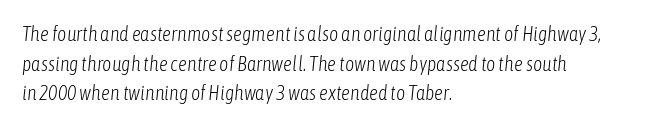
{"italic": "yes", "lean": "right", "slant_degrees": 6, "bold": "no", "underline": "no", "align": "left", "line_spacing": "normal", "line_spacing_ratio": 1.48, "letter_spacing": "normal", "letter_spacing_em": 0.0, "glyph_px": 20}
